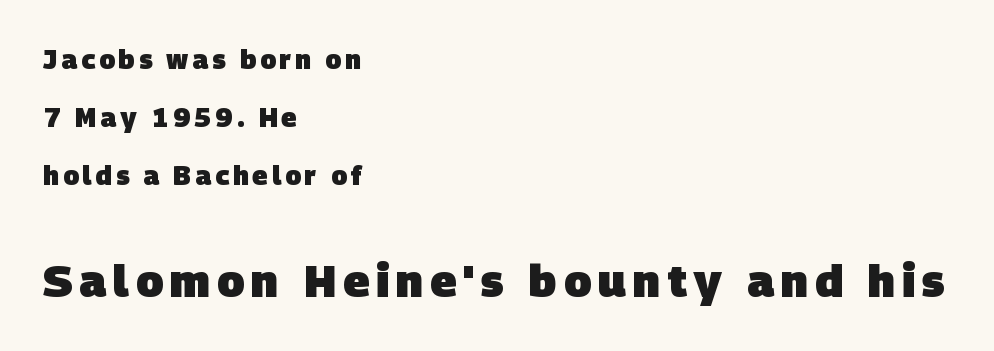
The image shows 45 px heavy sans-serif type; set left-aligned, loose line spacing (2.23x), not underlined; the second (bottom) block is 1.73x larger; low stroke contrast and a large x-height.
